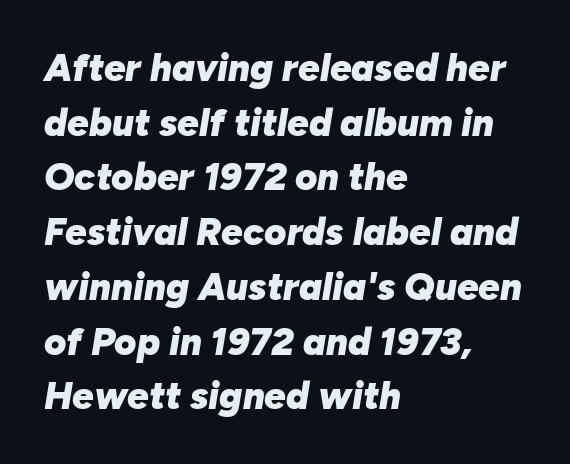
The image shows 38 px heavy type, italic (leaning right); set left-aligned, normal line spacing (1.44x), normal letter spacing, not underlined; low stroke contrast and a medium x-height.
